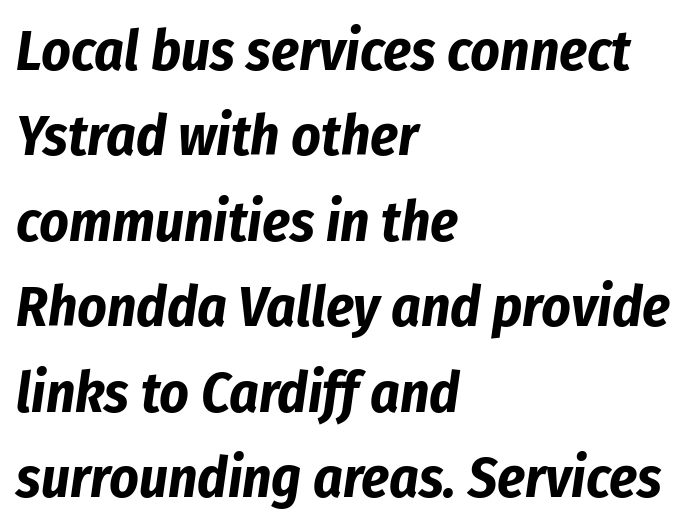
Alignment: flush left. No word sits above an underline. The rows are spaced the way most documents space them. No extra tracking has been applied to these lines.
